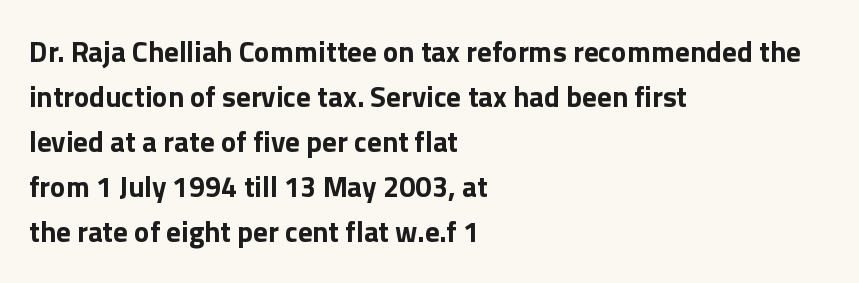
Q: Is the text bold? A: Yes.
Q: Is the text italic (slanted)? A: No, it is upright.
Q: Is the typeface a serif or a sans-serif typeface? A: Sans-serif.
Q: Is the text underlined? A: No.
Q: How is the paragraph aligned? A: Left-aligned.
Q: Is the spacing between letters normal or unusually wide? A: Normal.
Q: Is the spacing between lines tight, normal or loose? A: Normal.
Q: Width (condensed, normal, or wide)? A: Normal.
Q: x-height? A: Medium.
Q: Monospaced? A: No.
